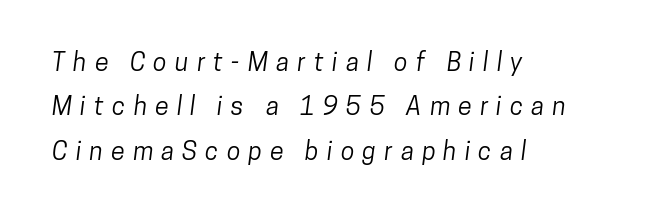
Q: Is the text underlined? A: No.
Q: How is the paragraph aligned? A: Left-aligned.
Q: Is the spacing between letters normal or unusually wide? A: Unusually wide.
